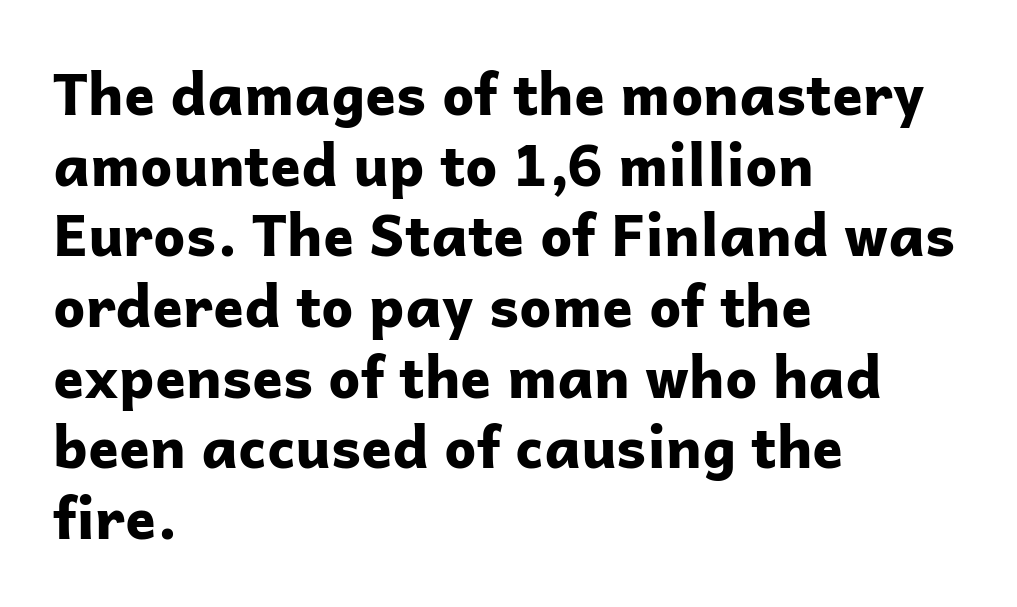
{"serif": "no", "italic": "no", "bold": "yes", "weight": "bold", "width": "normal", "stroke_contrast": "low", "x_height": "medium", "monospaced": "no", "underline": "no", "align": "left", "line_spacing_ratio": 1.24, "letter_spacing": "normal", "letter_spacing_em": 0.0, "glyph_px": 57}
